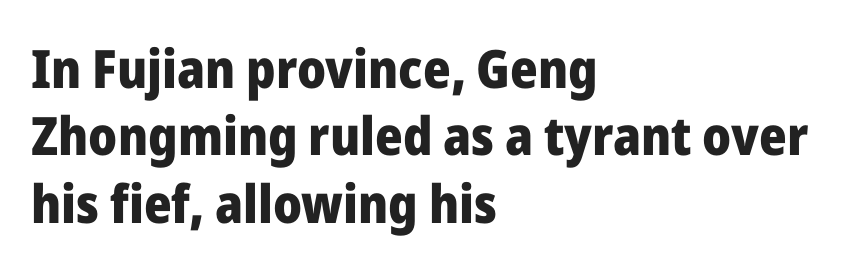
The image shows 53 px heavy sans-serif type, upright; set left-aligned, normal line spacing (1.27x), normal letter spacing, not underlined; low stroke contrast and a medium x-height.
